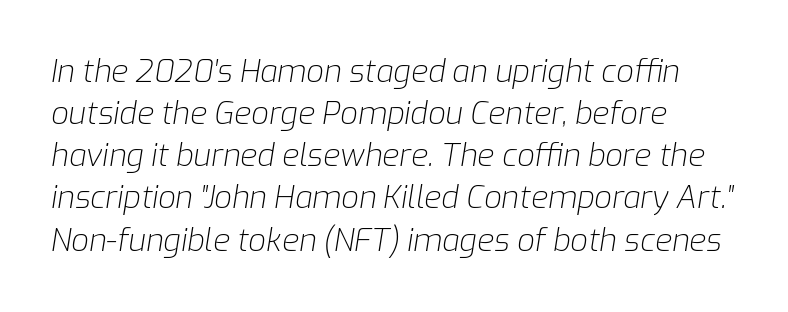
The image shows 31 px light type, italic (leaning right); set left-aligned, normal line spacing (1.36x), normal letter spacing, not underlined; low stroke contrast and a medium x-height.
